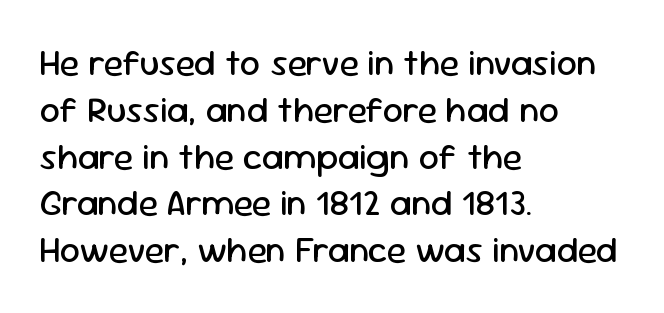
Q: Is the text bold? A: No.
Q: Is the text italic (slanted)? A: No, it is upright.
Q: Is the typeface a serif or a sans-serif typeface? A: Sans-serif.
Q: Is the text underlined? A: No.
Q: How is the paragraph aligned? A: Left-aligned.
Q: Is the spacing between letters normal or unusually wide? A: Normal.
Q: Is the spacing between lines tight, normal or loose? A: Normal.
Q: Width (condensed, normal, or wide)? A: Normal.
Q: Stroke contrast? A: Low.
Q: x-height? A: Medium.
Q: Monospaced? A: No.
